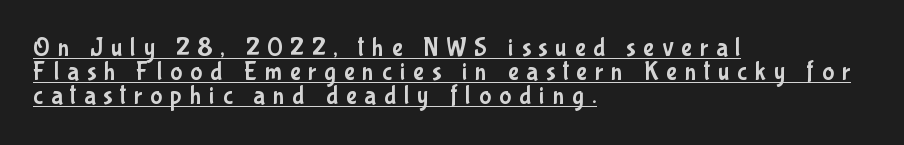
The image shows 25 px text type, upright; set left-aligned, tight line spacing (0.97x), unusually wide letter spacing (+0.32 em), underlined.
